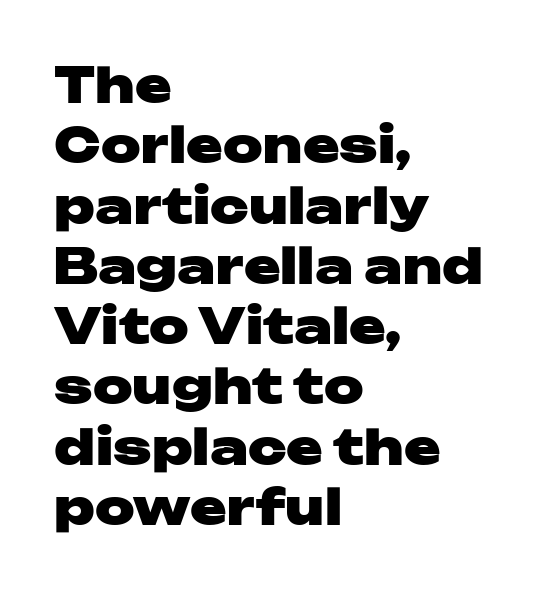
Left-aligned paragraph, ragged on the right. Spacing between characters is what you'd get straight out of the box. Glance below the letters and you will spot only blank space. This is the regular roman posture of the typeface. A sans-serif font was chosen for this passage.
